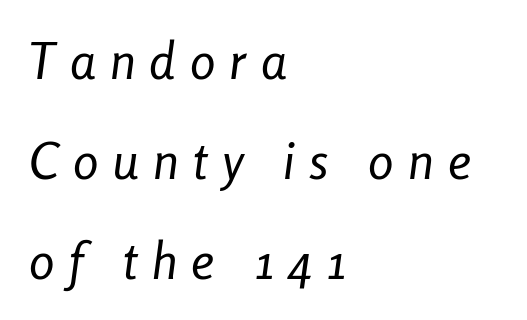
The image shows 51 px regular-weight, condensed type, italic (leaning right); set left-aligned, loose line spacing (1.96x), unusually wide letter spacing (+0.28 em), not underlined; low stroke contrast and a medium x-height.
